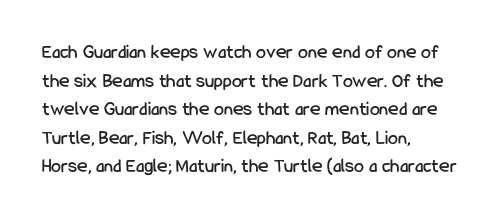
The image shows 20 px text type, upright; set left-aligned, normal line spacing (1.43x), normal letter spacing, not underlined.
